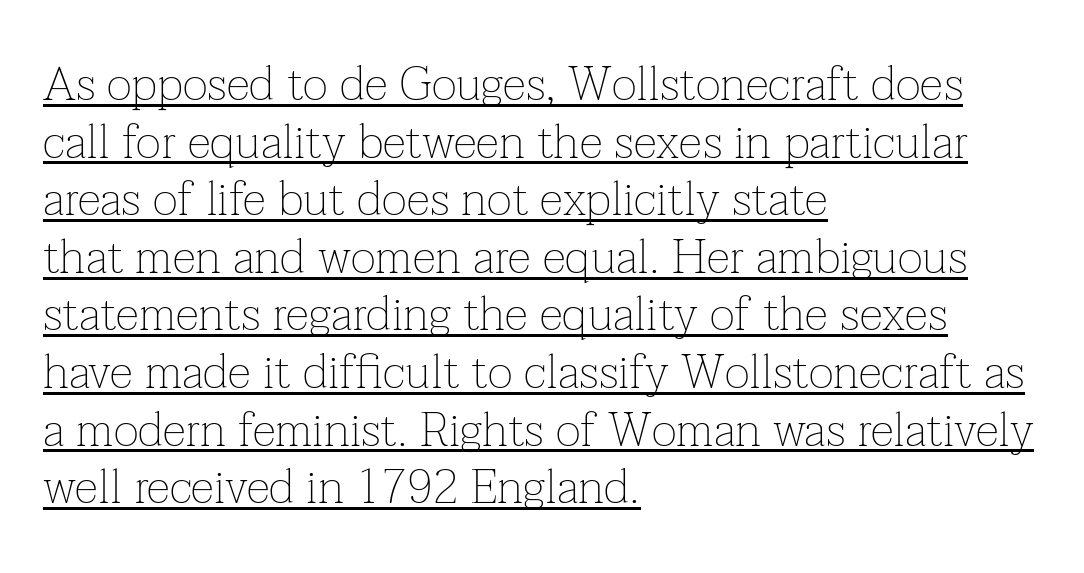
Q: Is the text bold? A: No.
Q: Is the text italic (slanted)? A: No, it is upright.
Q: Is the typeface a serif or a sans-serif typeface? A: Serif.
Q: Is the text underlined? A: Yes.
Q: How is the paragraph aligned? A: Left-aligned.
Q: Is the spacing between letters normal or unusually wide? A: Normal.
Q: Width (condensed, normal, or wide)? A: Normal.
Q: Stroke contrast? A: Low.
Q: x-height? A: Medium.
Q: Monospaced? A: No.
